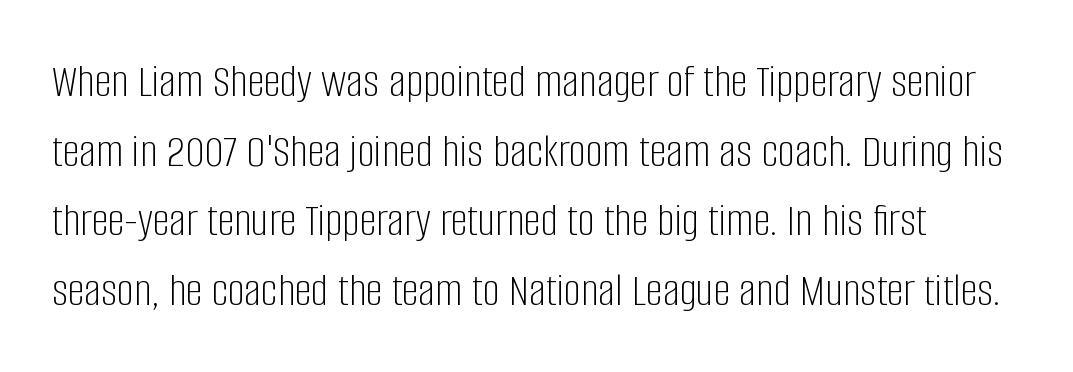
{"serif": "no", "italic": "no", "bold": "no", "weight": "light", "width": "condensed", "stroke_contrast": "low", "x_height": "large", "monospaced": "no", "underline": "no", "line_spacing": "normal", "line_spacing_ratio": 1.45, "letter_spacing": "normal", "letter_spacing_em": 0.0, "glyph_px": 48}
